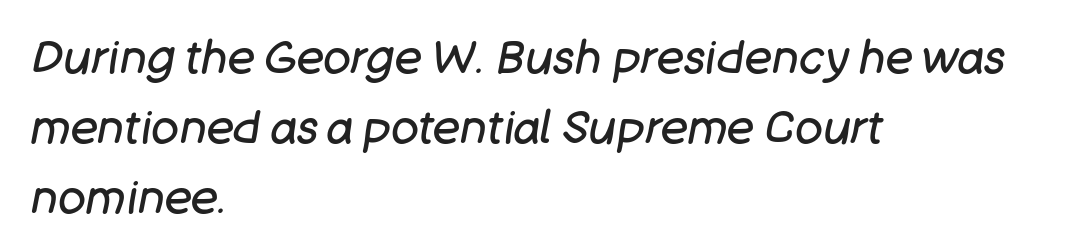
A typesetter would call this proportional, since set widths differ per character. All the whitespace from short lines collects on the right. Rendered with sloped, italic letterforms. Words float on clear page, feet unadorned. Normally led — the rows are evenly, conventionally spaced.
